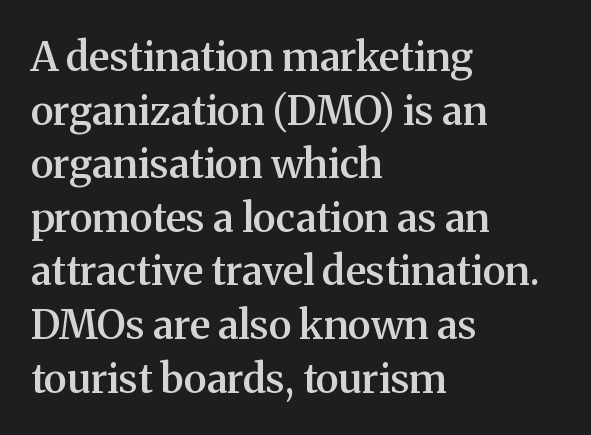
The image shows 40 px semibold serif type, upright; set left-aligned, normal line spacing (1.34x), normal letter spacing, not underlined; medium stroke contrast and a medium x-height.
